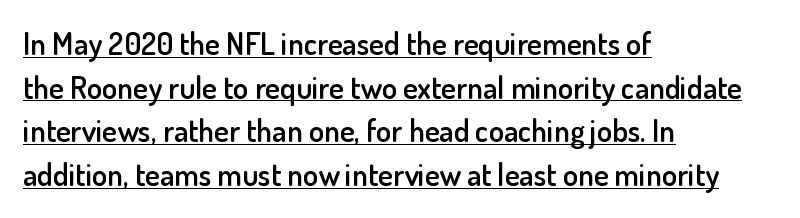
{"serif": "no", "italic": "no", "bold": "semi", "weight": "semibold", "width": "normal", "stroke_contrast": "low", "x_height": "small", "monospaced": "no", "underline": "yes", "align": "left", "line_spacing": "normal", "line_spacing_ratio": 1.41, "letter_spacing": "normal", "letter_spacing_em": 0.0, "glyph_px": 31}
